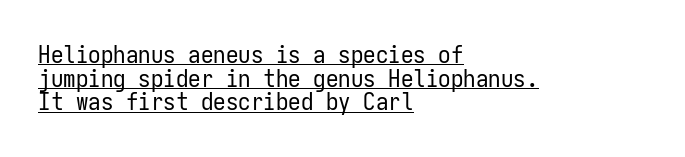
{"italic": "no", "bold": "no", "underline": "yes", "align": "left", "line_spacing": "tight", "line_spacing_ratio": 0.95, "letter_spacing": "normal", "letter_spacing_em": 0.0, "glyph_px": 25}
